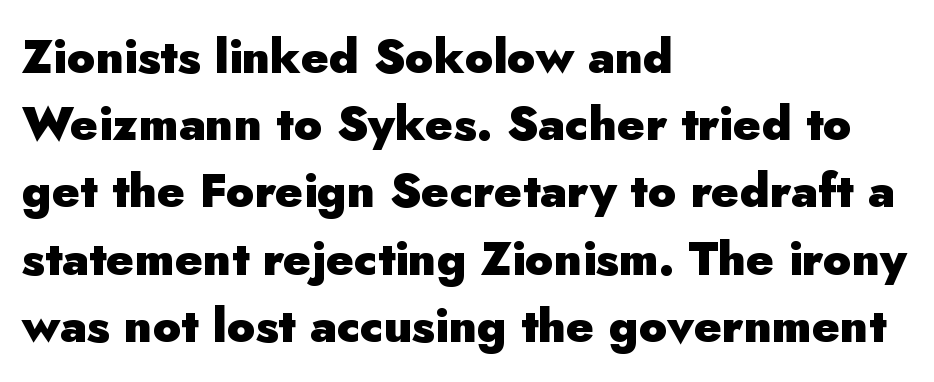
Observe the absence of serifs on each vertical stroke in this sample. Quick note: interline space is typical. Descenders hang freely into open space. All the whitespace from short lines collects on the right.
